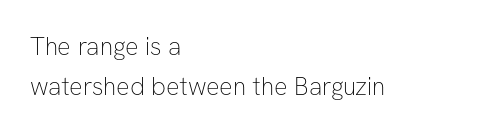
{"italic": "no", "bold": "no", "underline": "no", "align": "left", "line_spacing": "normal", "line_spacing_ratio": 1.6, "letter_spacing": "normal", "letter_spacing_em": 0.0, "glyph_px": 25}
